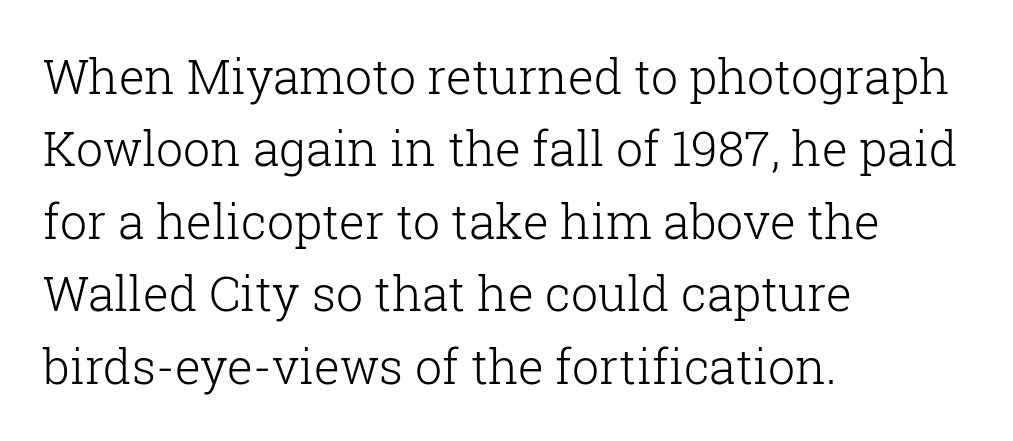
{"serif": "yes", "italic": "no", "bold": "no", "weight": "light", "width": "normal", "stroke_contrast": "low", "x_height": "medium", "monospaced": "no", "underline": "no", "align": "left", "line_spacing": "normal", "line_spacing_ratio": 1.51, "letter_spacing": "normal", "letter_spacing_em": 0.0, "glyph_px": 48}
